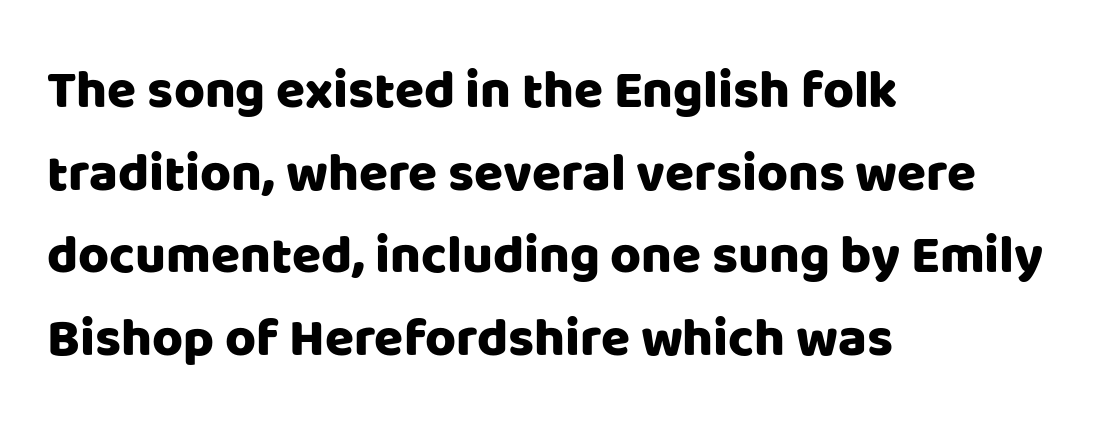
{"serif": "no", "italic": "no", "width": "normal", "stroke_contrast": "low", "x_height": "large", "monospaced": "no", "underline": "no", "align": "left", "line_spacing": "normal", "line_spacing_ratio": 1.56, "letter_spacing": "normal", "letter_spacing_em": 0.0, "glyph_px": 53}
